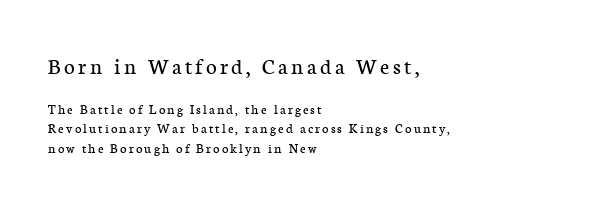
Q: Is the text bold? A: No.
Q: Is the text italic (slanted)? A: No, it is upright.
Q: Is the text underlined? A: No.
Q: How is the paragraph aligned? A: Left-aligned.
Q: Is the spacing between lines tight, normal or loose? A: Normal.
Q: Which block of text is set in a larger size, the first (top) or the second (bottom)? A: The first (top) one.
